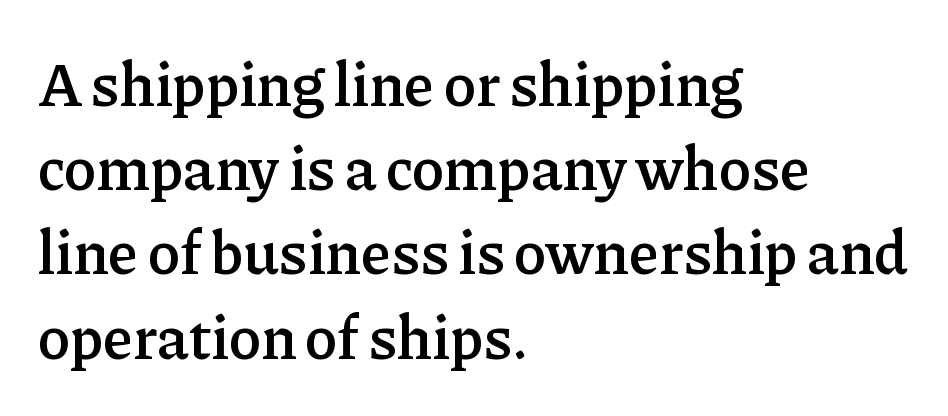
Each letter's strokes conclude with small projecting serifs. Ascenders rise straight up at ninety degrees. Anything drawn beneath the words? Only blank space. Notice the strokes are somewhat thickened but not fully heavy: this is a semibold.
